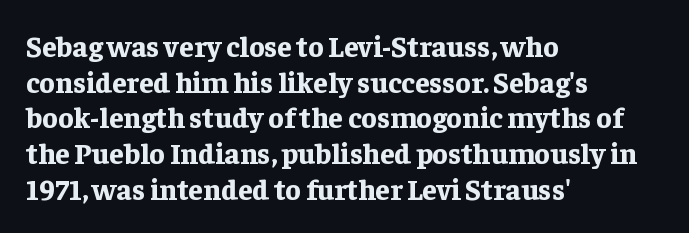
{"serif": "yes", "italic": "no", "bold": "yes", "weight": "bold", "width": "normal", "stroke_contrast": "low", "x_height": "medium", "monospaced": "no", "underline": "no", "align": "left", "line_spacing_ratio": 1.23, "letter_spacing": "normal", "letter_spacing_em": 0.0, "glyph_px": 29}
